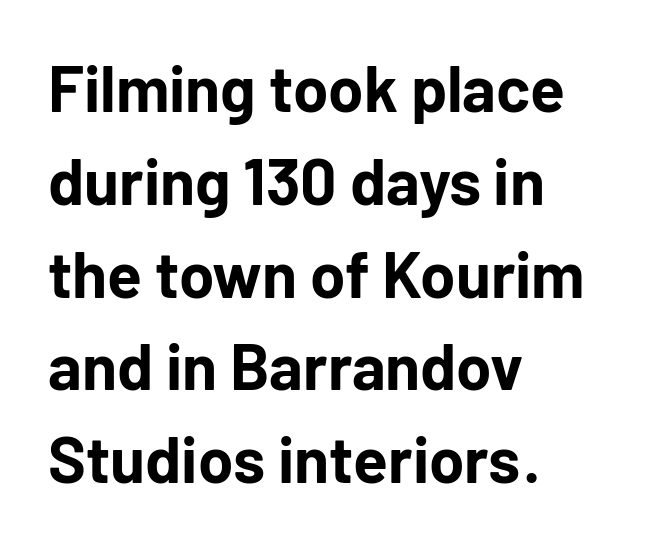
{"serif": "no", "italic": "no", "bold": "yes", "weight": "bold", "width": "normal", "stroke_contrast": "low", "x_height": "medium", "monospaced": "no", "underline": "no", "align": "left", "line_spacing": "normal", "line_spacing_ratio": 1.45, "letter_spacing": "normal", "letter_spacing_em": 0.0, "glyph_px": 64}
